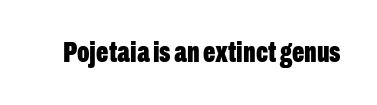
The image shows 29 px bold, condensed sans-serif type, upright; set normal letter spacing, not underlined; low stroke contrast and a medium x-height.
